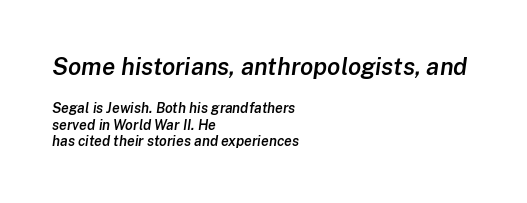
Typesetter's note — upper block bumped up in size, lower block left smaller. A somewhat darkened texture: the type is semibold rather than bold. Typeset ragged right — the left edge is the straight one. The specimen omits any rule beneath the text block's lines. The face used here is rendered with its standard letterfit.
